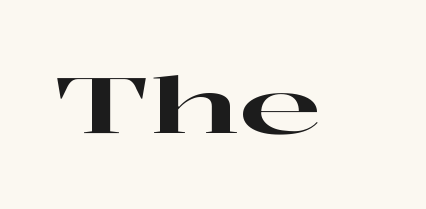
The image shows 77 px wide serif type, upright; set normal letter spacing, not underlined; high stroke contrast and a medium x-height.
